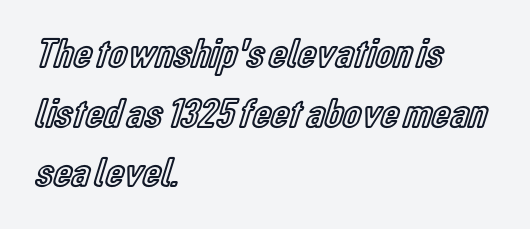
Q: Is the text italic (slanted)? A: Yes.
Q: Is the text underlined? A: No.
Q: How is the paragraph aligned? A: Left-aligned.
Q: Is the spacing between letters normal or unusually wide? A: Normal.
Q: Is the spacing between lines tight, normal or loose? A: Normal.
Q: Width (condensed, normal, or wide)? A: Condensed.
Q: x-height? A: Medium.
Q: Monospaced? A: No.
